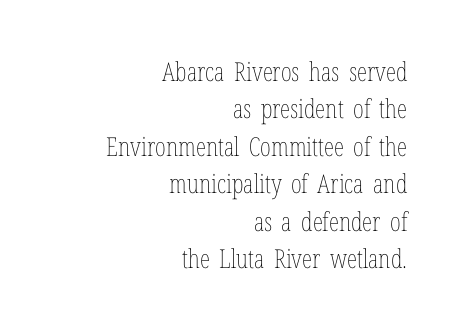
Q: Is the text bold? A: No.
Q: Is the text italic (slanted)? A: No, it is upright.
Q: Is the text underlined? A: No.
Q: How is the paragraph aligned? A: Right-aligned.
Q: Is the spacing between letters normal or unusually wide? A: Normal.
Q: Is the spacing between lines tight, normal or loose? A: Normal.
